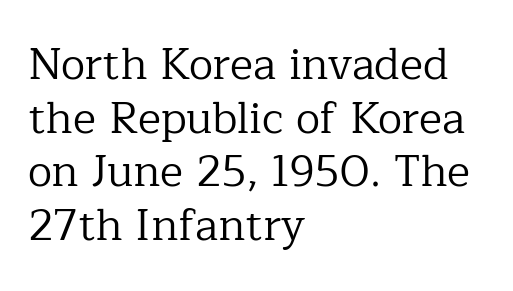
Type without underlining. These lines keep a tight, regular rhythm from letter to letter. Do the characters align in a grid? No, the font is proportional. The face used here is seriffed, in the tradition of book romans. A typesetter would mark this as roman, not italic. Stroke mass is kept to a normal reading level or below.
